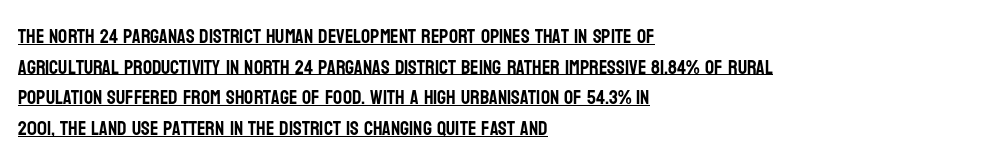
The image shows 20 px text type, upright; set left-aligned, normal line spacing (1.53x), normal letter spacing, underlined.
